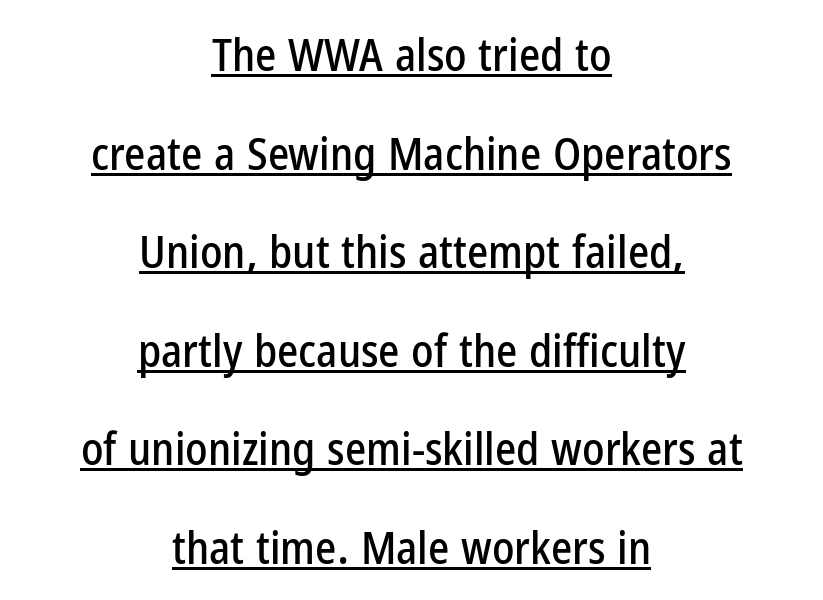
Q: Is the text italic (slanted)? A: No, it is upright.
Q: Is the typeface a serif or a sans-serif typeface? A: Sans-serif.
Q: Is the text underlined? A: Yes.
Q: How is the paragraph aligned? A: Centered.
Q: Is the spacing between letters normal or unusually wide? A: Normal.
Q: Is the spacing between lines tight, normal or loose? A: Loose.
Q: Width (condensed, normal, or wide)? A: Condensed.
Q: Stroke contrast? A: Low.
Q: x-height? A: Medium.
Q: Monospaced? A: No.
